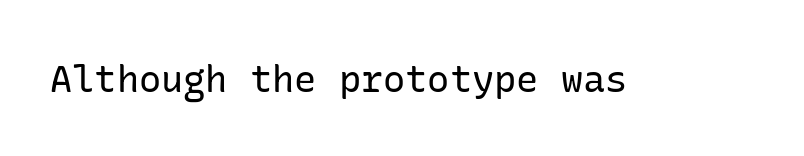
The image shows 37 px regular-weight sans-serif type, upright; set normal letter spacing, not underlined; low stroke contrast and a medium x-height.
